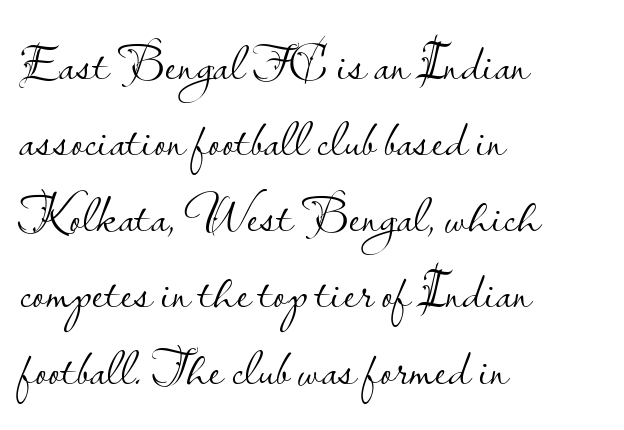
Q: Is the text bold? A: No.
Q: Is the text italic (slanted)? A: Yes.
Q: Is the typeface a serif or a sans-serif typeface? A: Sans-serif.
Q: Is the text underlined? A: No.
Q: How is the paragraph aligned? A: Left-aligned.
Q: Is the spacing between letters normal or unusually wide? A: Normal.
Q: Is the spacing between lines tight, normal or loose? A: Normal.
Q: Width (condensed, normal, or wide)? A: Normal.
Q: Stroke contrast? A: Low.
Q: x-height? A: Small.
Q: Monospaced? A: No.
